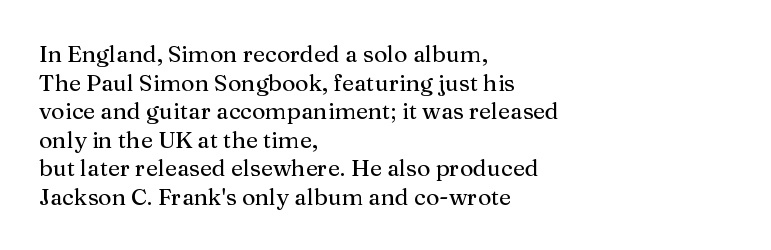
The image shows 23 px text type, upright; set left-aligned, line spacing 1.24x, normal letter spacing, not underlined.
